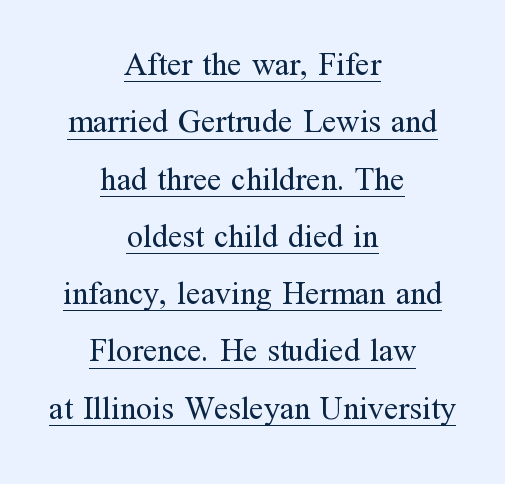
Tracking here is standard; glyphs follow each other at the usual distance. Check where the strokes stop: tiny serifs finish them off. You can tell it's not italic because the verticals are truly vertical. The text block is weighted toward neither margin, spreading evenly from the middle. Each line of the rendering has a horizontal stroke beneath the glyphs.
